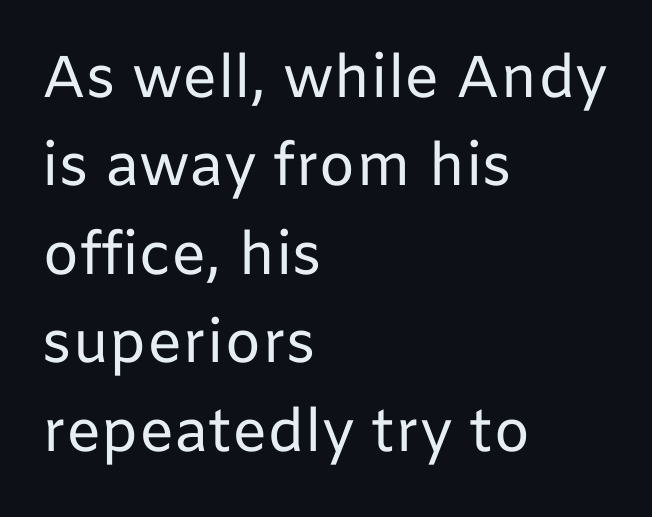
Q: Is the text bold? A: No.
Q: Is the text italic (slanted)? A: No, it is upright.
Q: Is the typeface a serif or a sans-serif typeface? A: Sans-serif.
Q: Is the text underlined? A: No.
Q: How is the paragraph aligned? A: Left-aligned.
Q: Is the spacing between letters normal or unusually wide? A: Normal.
Q: Is the spacing between lines tight, normal or loose? A: Normal.
Q: Width (condensed, normal, or wide)? A: Normal.
Q: Stroke contrast? A: Low.
Q: x-height? A: Medium.
Q: Monospaced? A: No.
